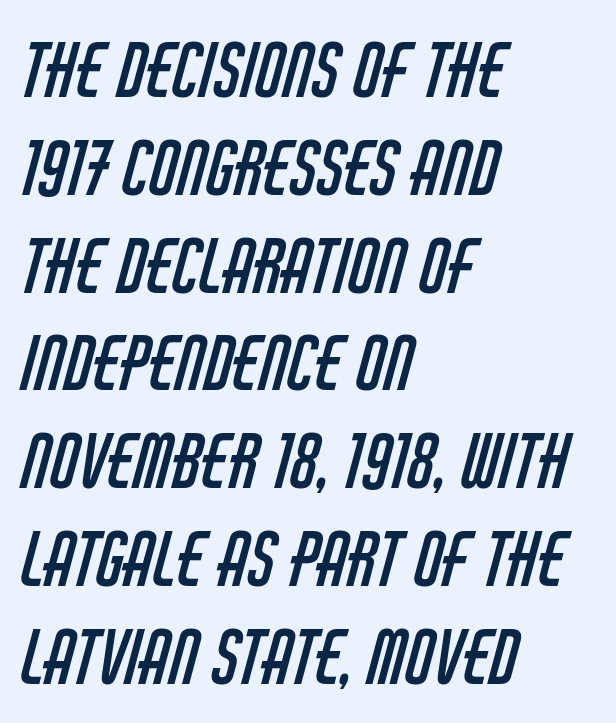
{"serif": "no", "bold": "no", "weight": "regular", "width": "condensed", "stroke_contrast": "low", "x_height": "large", "monospaced": "no", "underline": "no", "align": "left", "line_spacing": "normal", "line_spacing_ratio": 1.34, "letter_spacing": "normal", "letter_spacing_em": 0.0, "glyph_px": 73}
